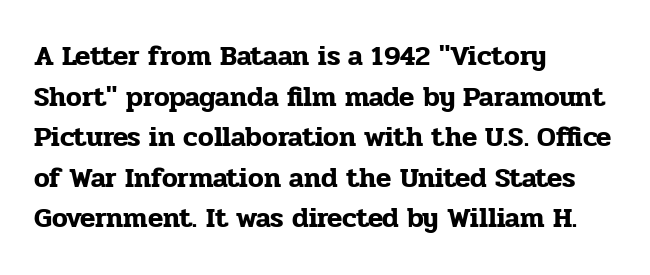
The image shows 28 px serif type, upright; set left-aligned, normal line spacing (1.45x), normal letter spacing, not underlined; low stroke contrast and a medium x-height.
